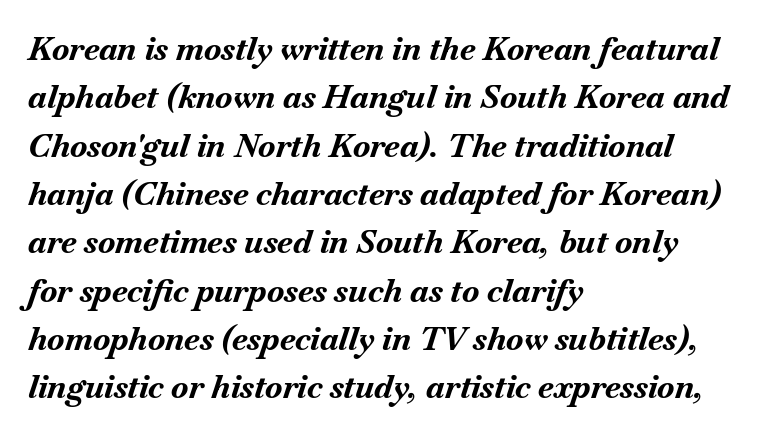
{"italic": "yes", "lean": "right", "slant_degrees": 18, "bold": "yes", "weight": "bold", "width": "normal", "stroke_contrast": "medium", "x_height": "small", "monospaced": "no", "underline": "no", "align": "left", "line_spacing": "normal", "line_spacing_ratio": 1.51, "letter_spacing": "normal", "letter_spacing_em": 0.0, "glyph_px": 32}
